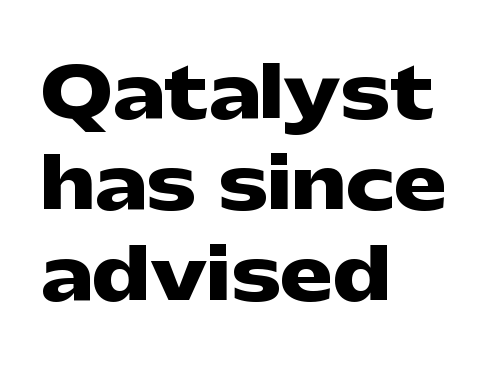
The designer left line spacing at the default. The horizontal fit of the characters is conventional and even. Italic? Not at all — the glyphs are vertical. The rendering anchors every line to the left-hand side. The typeface chosen for these lines omits serifs. Chunky letters — that's bold for sure.
